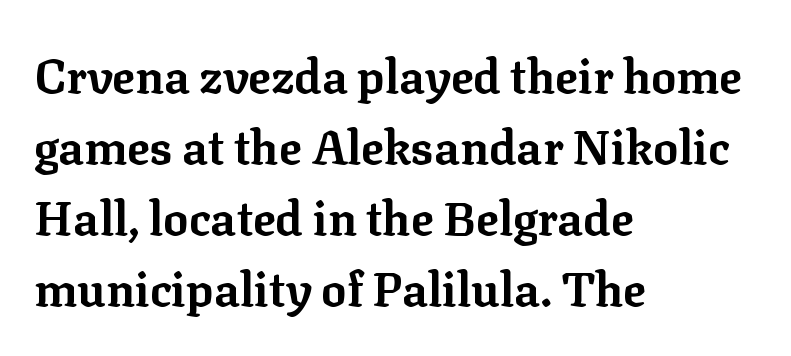
Q: Is the text bold? A: Yes.
Q: Is the text italic (slanted)? A: No, it is upright.
Q: Is the typeface a serif or a sans-serif typeface? A: Serif.
Q: Is the text underlined? A: No.
Q: How is the paragraph aligned? A: Left-aligned.
Q: Is the spacing between letters normal or unusually wide? A: Normal.
Q: Is the spacing between lines tight, normal or loose? A: Normal.
Q: Width (condensed, normal, or wide)? A: Normal.
Q: Stroke contrast? A: Low.
Q: x-height? A: Medium.
Q: Monospaced? A: No.
